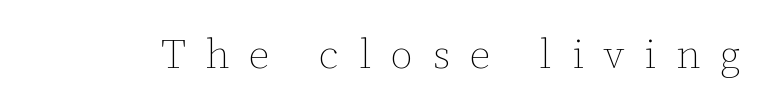
The image shows 41 px thin type, upright; set unusually wide letter spacing (+0.48 em), not underlined; low stroke contrast and a medium x-height.
